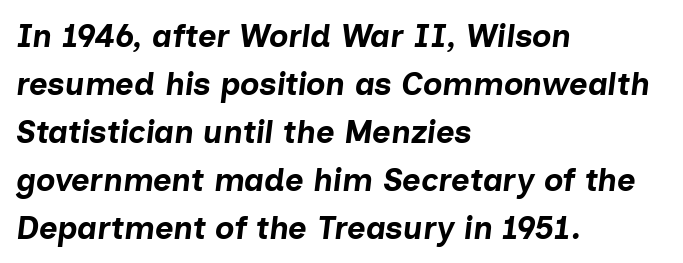
Q: Is the text bold? A: Yes.
Q: Is the text italic (slanted)? A: Yes, it leans right by about 7 degrees.
Q: Is the text underlined? A: No.
Q: How is the paragraph aligned? A: Left-aligned.
Q: Is the spacing between letters normal or unusually wide? A: Normal.
Q: Is the spacing between lines tight, normal or loose? A: Normal.
Q: Width (condensed, normal, or wide)? A: Normal.
Q: Stroke contrast? A: Low.
Q: x-height? A: Medium.
Q: Monospaced? A: No.
